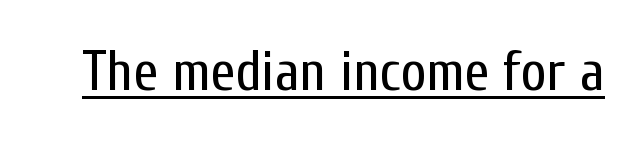
The tracking reads as untouched default to a designer's eye. Beneath each row of characters lies a ruled line. The letters look calm and open, with moderate or lighter stems. In terms of letterform style, serifs are entirely absent. Each letter keeps its own natural width here, so spacing adapts to shape.
